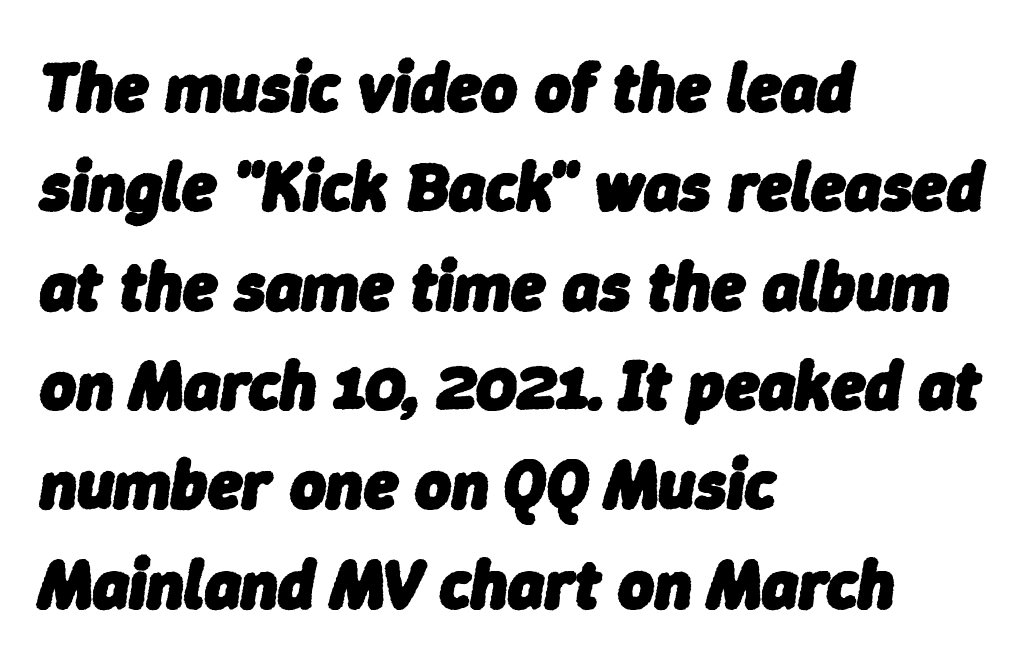
Glance below the letters and you will spot only blank space. The rendering anchors every line to the left-hand side. The characters look thick and weighty, a clear bold. A typesetter would mark this as italic. This sample has the flowing, uneven cadence of proportional lettering.
